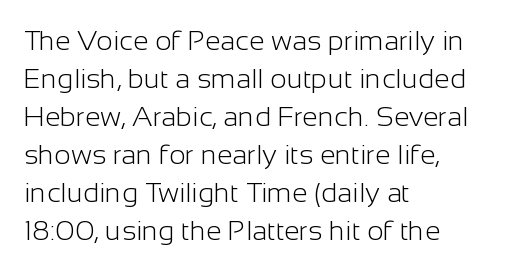
The type family on display is of the sans-serif kind. Stems here are at most as thick as an everyday book face. Which margin do the lines hug? The left one — the right edge is uneven. Looks like regular typesetting: each glyph gets only the width it needs. Reading down the column, the eye jumps a familiar distance to each next line. Observe the ordinary spacing: letters are neighbours, not strangers.
